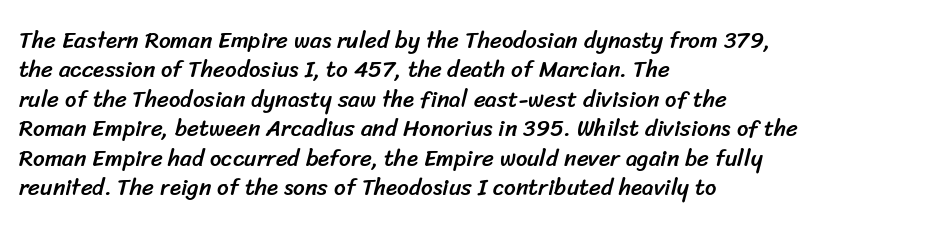
{"underline": "no", "align": "left", "line_spacing": "normal", "line_spacing_ratio": 1.28, "letter_spacing": "normal", "letter_spacing_em": 0.0, "glyph_px": 23}
